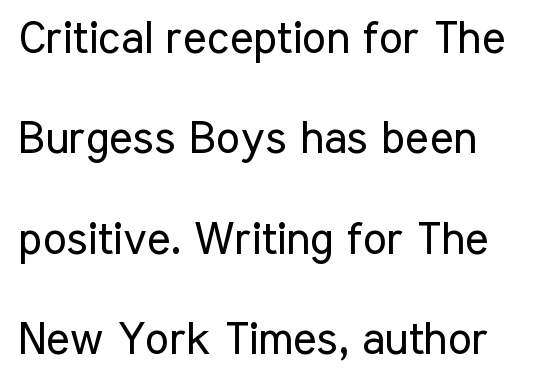
Q: Is the text bold? A: No.
Q: Is the text italic (slanted)? A: No, it is upright.
Q: Is the typeface a serif or a sans-serif typeface? A: Sans-serif.
Q: Is the text underlined? A: No.
Q: How is the paragraph aligned? A: Left-aligned.
Q: Is the spacing between letters normal or unusually wide? A: Normal.
Q: Is the spacing between lines tight, normal or loose? A: Loose.
Q: Width (condensed, normal, or wide)? A: Condensed.
Q: Stroke contrast? A: Low.
Q: x-height? A: Medium.
Q: Monospaced? A: No.
